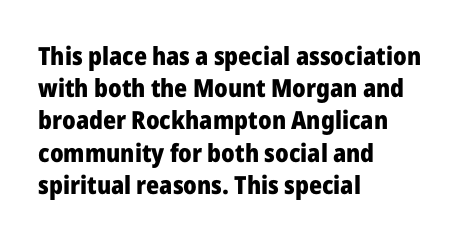
{"italic": "no", "bold": "yes", "underline": "no", "align": "left", "line_spacing": "normal", "line_spacing_ratio": 1.29, "letter_spacing": "normal", "letter_spacing_em": 0.0, "glyph_px": 25}
